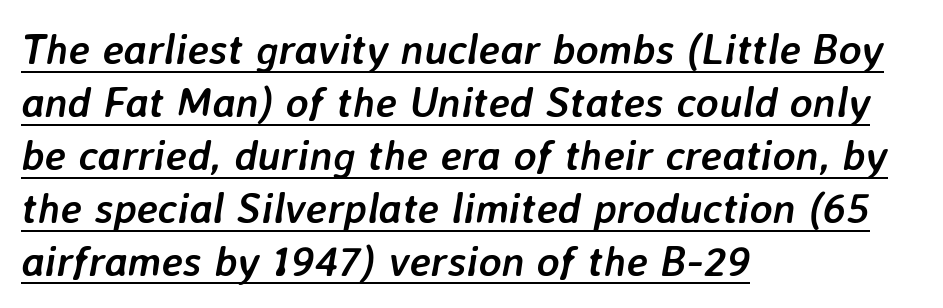
The image shows 43 px semibold type, italic (leaning right); set left-aligned, line spacing 1.23x, normal letter spacing, underlined; low stroke contrast and a medium x-height.
